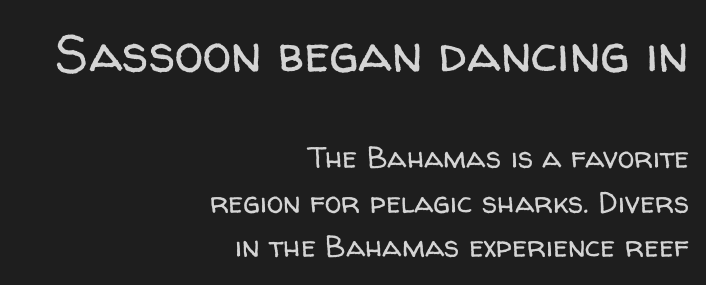
{"serif": "no", "italic": "no", "bold": "no", "weight": "regular", "width": "normal", "stroke_contrast": "low", "x_height": "medium", "monospaced": "no", "underline": "no", "align": "right", "line_spacing": "normal", "line_spacing_ratio": 1.49, "letter_spacing": "normal", "letter_spacing_em": 0.0, "larger_block": "first", "size_ratio": 1.73, "glyph_px": 52}
